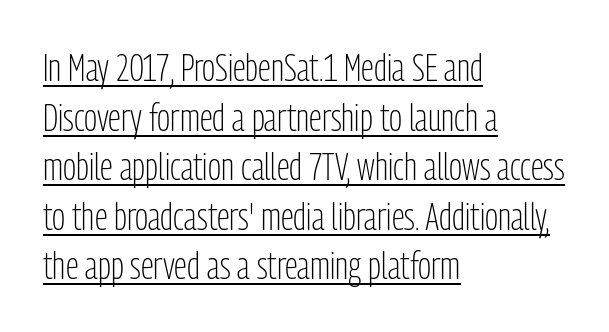
Nothing heavy about these letters — not bold at all. Nope, not italic — everything's standing straight. This sample uses plain, unmodified letter spacing. Horizontal alignment here is leftward, the default for most running prose. Here the designer chose a conventional face with non-uniform glyph widths. Beneath each row of characters lies a ruled line.
